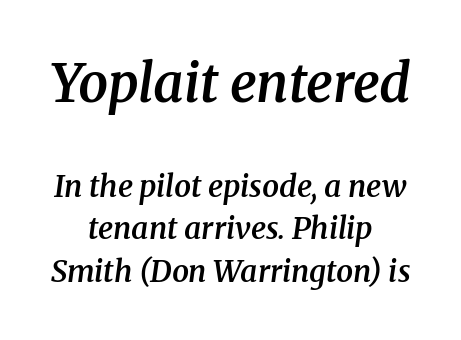
The image shows 53 px semibold serif type, italic (leaning right); set centered, normal line spacing (1.42x), normal letter spacing, not underlined; the first (top) block is 1.77x larger; medium stroke contrast and a medium x-height.
